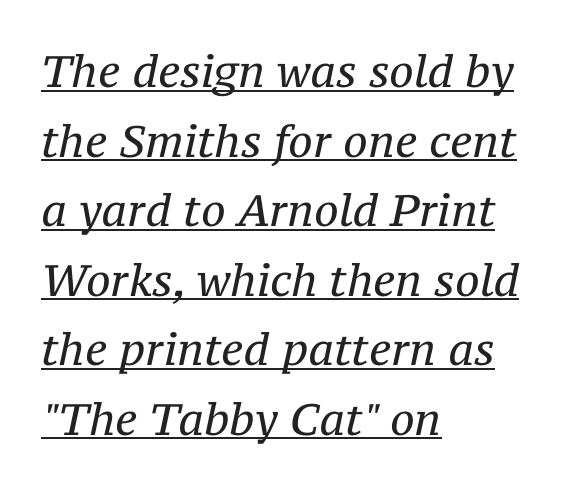
{"serif": "yes", "italic": "yes", "lean": "right", "slant_degrees": 12, "bold": "no", "weight": "regular", "width": "normal", "stroke_contrast": "medium", "x_height": "medium", "monospaced": "no", "underline": "yes", "align": "left", "line_spacing": "normal", "line_spacing_ratio": 1.58, "letter_spacing": "normal", "letter_spacing_em": 0.0, "glyph_px": 44}
